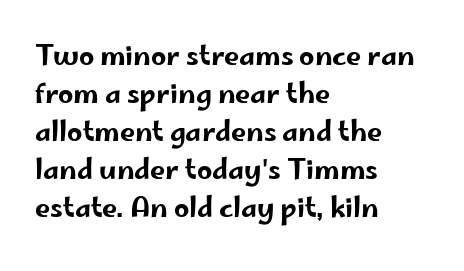
Q: Is the text italic (slanted)? A: No, it is upright.
Q: Is the text underlined? A: No.
Q: How is the paragraph aligned? A: Left-aligned.
Q: Is the spacing between letters normal or unusually wide? A: Normal.
Q: Is the spacing between lines tight, normal or loose? A: Normal.
